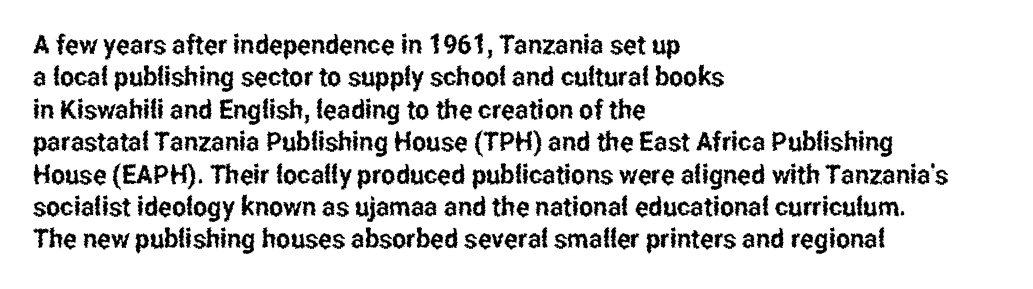
The image shows 27 px text type, upright; set left-aligned, line spacing 1.2x, normal letter spacing, not underlined.
